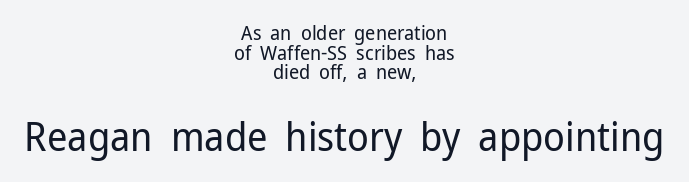
Characters remain perfectly vertical along every line. Tracking here is standard; glyphs follow each other at the usual distance. The string is rendered with underlining switched off. The characters display no serif detailing; their extremities are plain.
